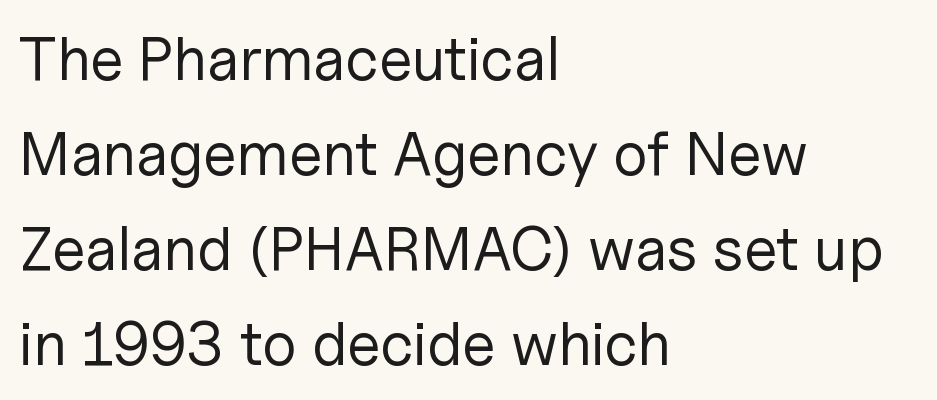
Q: Is the text bold? A: No.
Q: Is the text italic (slanted)? A: No, it is upright.
Q: Is the typeface a serif or a sans-serif typeface? A: Sans-serif.
Q: Is the text underlined? A: No.
Q: How is the paragraph aligned? A: Left-aligned.
Q: Is the spacing between letters normal or unusually wide? A: Normal.
Q: Is the spacing between lines tight, normal or loose? A: Normal.
Q: Width (condensed, normal, or wide)? A: Normal.
Q: Stroke contrast? A: Low.
Q: x-height? A: Medium.
Q: Monospaced? A: No.
